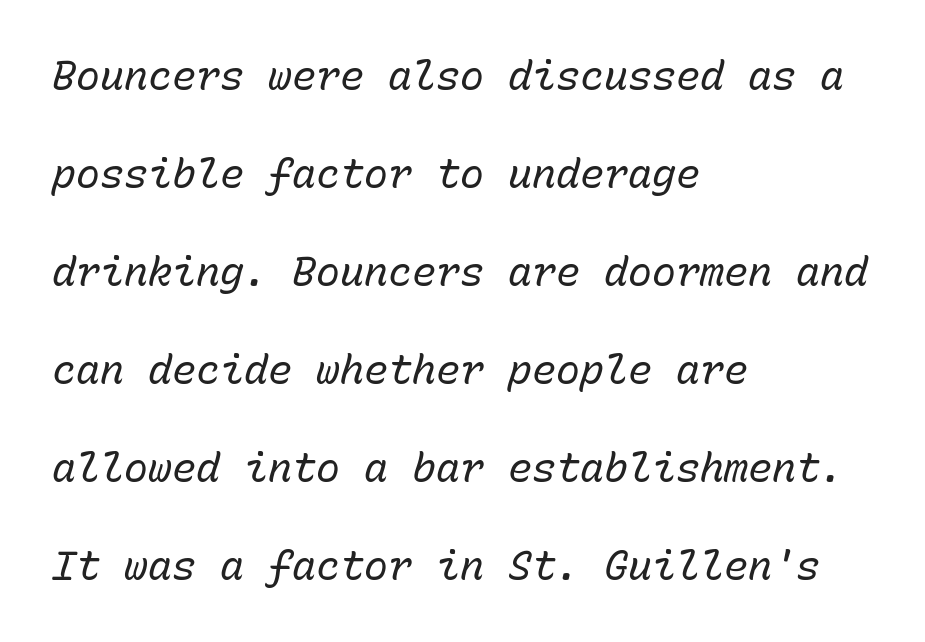
{"italic": "yes", "lean": "right", "slant_degrees": 15, "bold": "no", "weight": "regular", "width": "normal", "stroke_contrast": "low", "x_height": "medium", "monospaced": "yes", "underline": "no", "align": "left", "line_spacing": "loose", "line_spacing_ratio": 2.45, "letter_spacing": "normal", "letter_spacing_em": 0.0, "glyph_px": 40}
